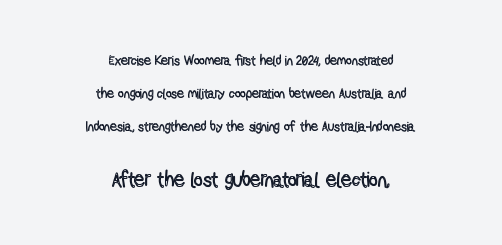
Q: Is the text italic (slanted)? A: No, it is upright.
Q: Is the text underlined? A: No.
Q: How is the paragraph aligned? A: Centered.
Q: Is the spacing between letters normal or unusually wide? A: Normal.
Q: Is the spacing between lines tight, normal or loose? A: Loose.
Q: Which block of text is set in a larger size, the first (top) or the second (bottom)? A: The second (bottom) one.
